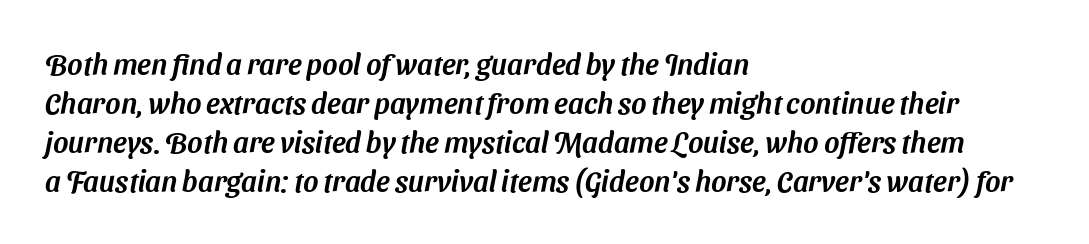
Quick note: interline space is typical. A clean baseline with only descenders dipping below it. Think of a printed novel: that variable character pitch is what you see here. Leftover space on each line is placed entirely after the last word. Observe the ordinary spacing: letters are neighbours, not strangers. Is this a sans? Yes — the strokes have no serifs.
